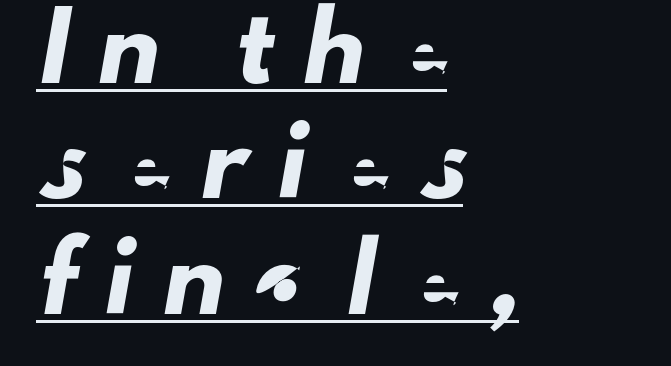
The image shows 62 px sans-serif type; set left-aligned, line spacing 1.86x, unusually wide letter spacing (+0.48 em), underlined; low stroke contrast and a small x-height.
